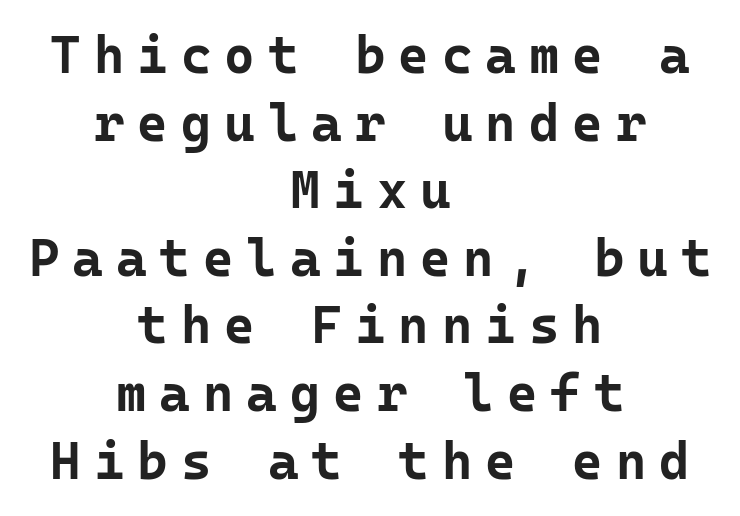
{"serif": "no", "italic": "no", "bold": "yes", "weight": "bold", "width": "normal", "stroke_contrast": "low", "x_height": "medium", "monospaced": "yes", "underline": "no", "align": "center", "line_spacing": "normal", "line_spacing_ratio": 1.3, "letter_spacing": "wide", "letter_spacing_em": 0.25, "glyph_px": 52}
